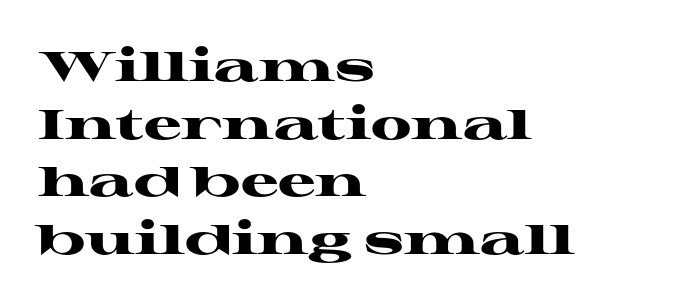
Q: Is the text bold? A: Yes.
Q: Is the text italic (slanted)? A: No, it is upright.
Q: Is the typeface a serif or a sans-serif typeface? A: Serif.
Q: Is the text underlined? A: No.
Q: How is the paragraph aligned? A: Left-aligned.
Q: Is the spacing between letters normal or unusually wide? A: Normal.
Q: Is the spacing between lines tight, normal or loose? A: Normal.
Q: Width (condensed, normal, or wide)? A: Wide.
Q: Stroke contrast? A: High.
Q: x-height? A: Medium.
Q: Monospaced? A: No.
